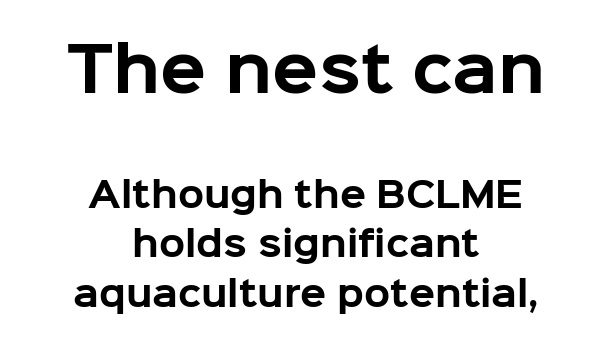
Q: Is the text bold? A: Yes.
Q: Is the text italic (slanted)? A: No, it is upright.
Q: Is the typeface a serif or a sans-serif typeface? A: Sans-serif.
Q: Is the text underlined? A: No.
Q: How is the paragraph aligned? A: Centered.
Q: Is the spacing between letters normal or unusually wide? A: Normal.
Q: Is the spacing between lines tight, normal or loose? A: Normal.
Q: Which block of text is set in a larger size, the first (top) or the second (bottom)? A: The first (top) one.
Q: Width (condensed, normal, or wide)? A: Normal.
Q: Stroke contrast? A: Low.
Q: x-height? A: Medium.
Q: Monospaced? A: No.
